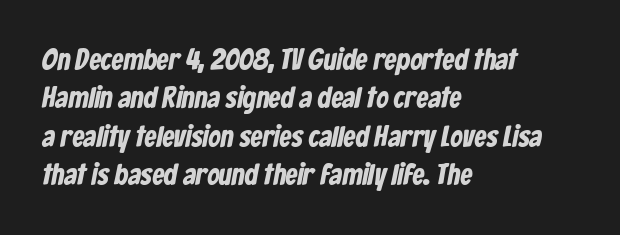
Students, note that the glyphs here touch the page at normal intervals. Looks like regular typesetting: each glyph gets only the width it needs. This sample uses a sans-serif face. What's the leading like? Ordinary, nothing unusual. As a designer I'd log this as weight 700, bold.
